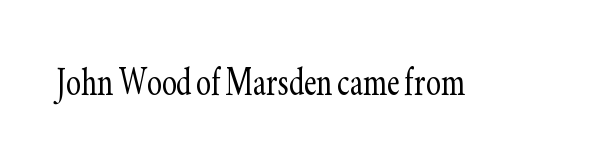
{"serif": "yes", "italic": "no", "bold": "no", "weight": "light", "width": "condensed", "stroke_contrast": "low", "x_height": "small", "monospaced": "no", "underline": "no", "letter_spacing": "normal", "letter_spacing_em": 0.0, "glyph_px": 45}
